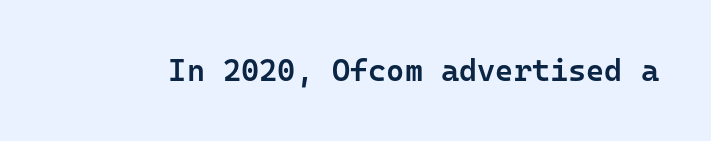
Q: Is the text bold? A: Semi-bold.
Q: Is the text italic (slanted)? A: No, it is upright.
Q: Is the typeface a serif or a sans-serif typeface? A: Sans-serif.
Q: Is the text underlined? A: No.
Q: Is the spacing between letters normal or unusually wide? A: Normal.
Q: Width (condensed, normal, or wide)? A: Normal.
Q: Stroke contrast? A: Low.
Q: x-height? A: Medium.
Q: Monospaced? A: Yes.
